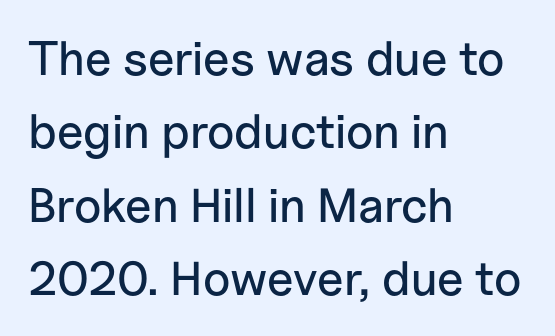
{"serif": "no", "italic": "no", "width": "normal", "stroke_contrast": "low", "x_height": "medium", "monospaced": "no", "underline": "no", "align": "left", "line_spacing": "normal", "line_spacing_ratio": 1.53, "letter_spacing": "normal", "letter_spacing_em": 0.0, "glyph_px": 48}
